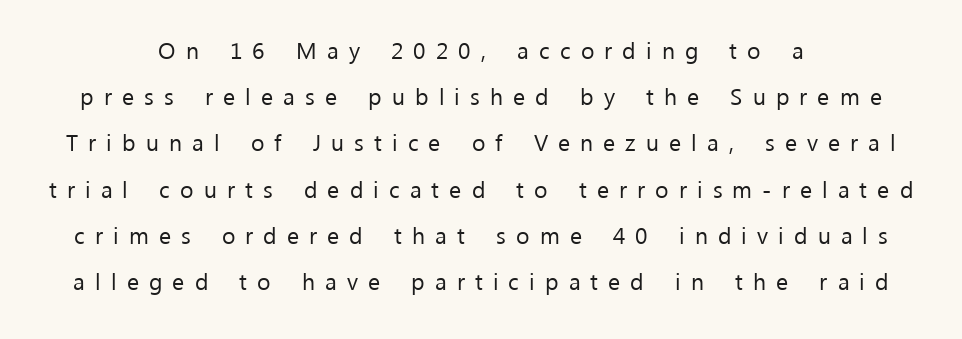
The image shows 23 px text type, upright; set loose line spacing (2.01x), unusually wide letter spacing (+0.44 em), not underlined.
